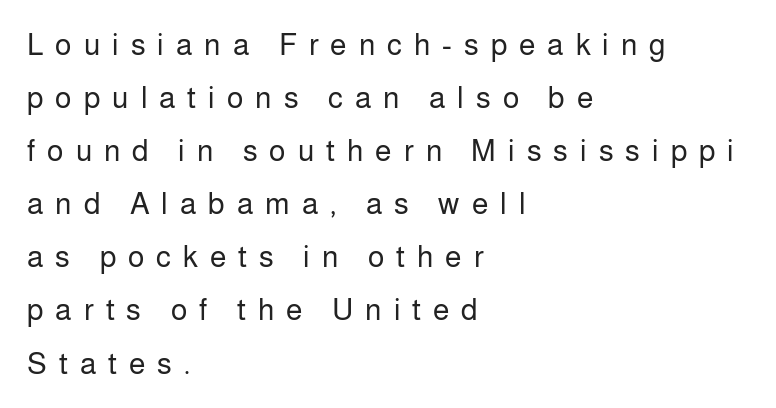
Q: Is the text bold? A: No.
Q: Is the text italic (slanted)? A: No, it is upright.
Q: Is the typeface a serif or a sans-serif typeface? A: Sans-serif.
Q: Is the text underlined? A: No.
Q: How is the paragraph aligned? A: Left-aligned.
Q: Is the spacing between letters normal or unusually wide? A: Unusually wide.
Q: Width (condensed, normal, or wide)? A: Normal.
Q: Stroke contrast? A: Low.
Q: x-height? A: Medium.
Q: Monospaced? A: No.
